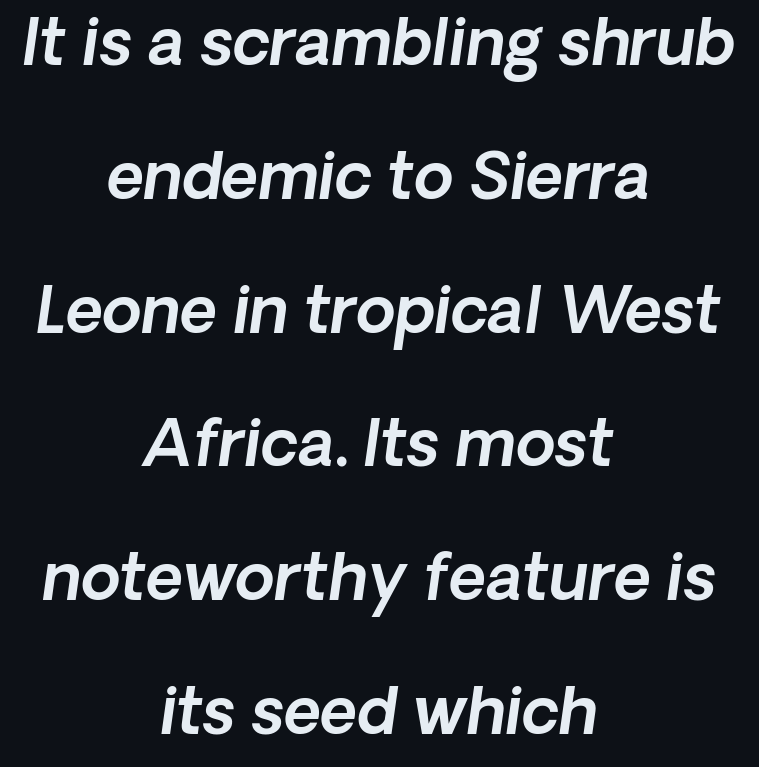
Spacing verdict: proportional, widths tailored to each character. These lines keep a tight, regular rhythm from letter to letter. Both edges are ragged and mirror each other, which tells us the setting is centered. Vertical spacing — loose.
